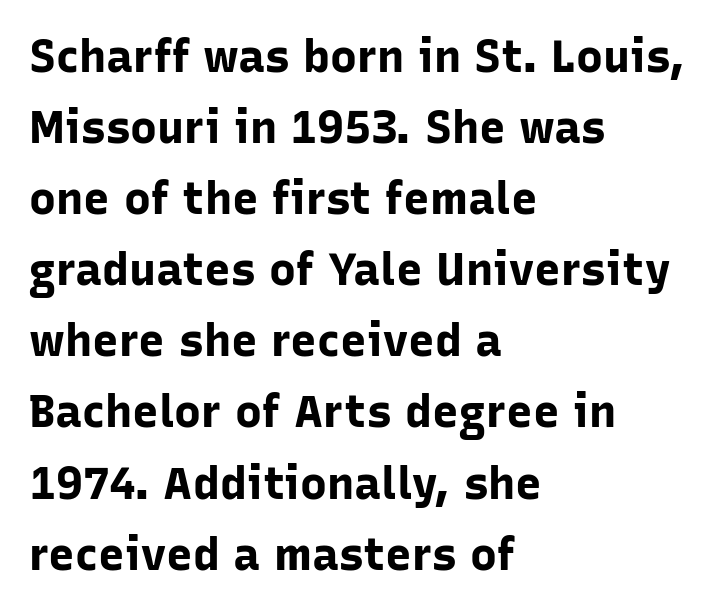
{"serif": "no", "italic": "no", "bold": "yes", "weight": "bold", "width": "normal", "stroke_contrast": "low", "x_height": "medium", "monospaced": "no", "underline": "no", "align": "left", "line_spacing": "normal", "line_spacing_ratio": 1.58, "letter_spacing": "normal", "letter_spacing_em": 0.0, "glyph_px": 45}
